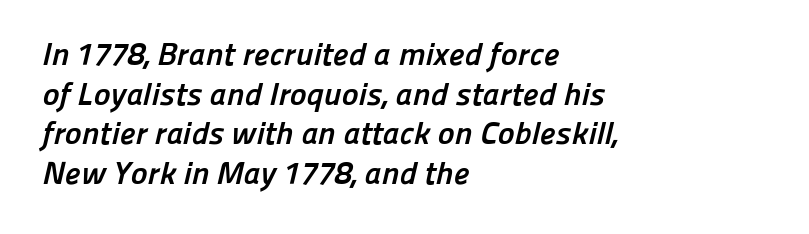
The zone under the glyphs is completely vacant. The letters sit at their default tracking, neither squeezed nor spread. Reading down the block, your eye returns to a fixed left position each line. Here the designer chose a conventional face with non-uniform glyph widths. Thick stems and heavy bowls — unmistakably bold.
